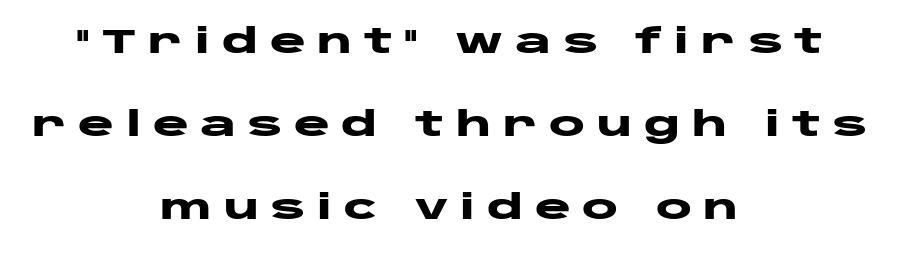
The image shows 34 px heavy, wide sans-serif type, upright; set centered, loose line spacing (2.44x), unusually wide letter spacing (+0.34 em), not underlined; low stroke contrast and a large x-height.
